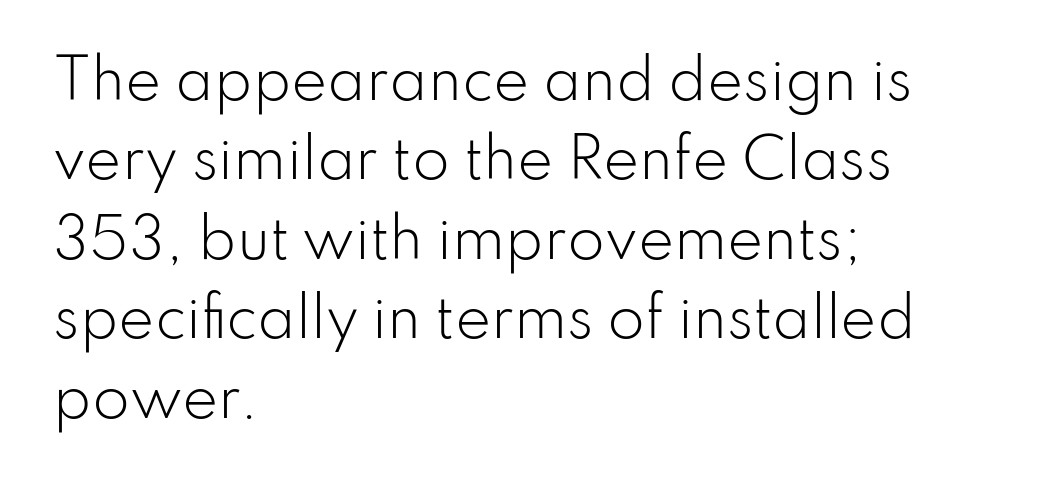
The image shows 54 px light sans-serif type, upright; set left-aligned, normal line spacing (1.47x), normal letter spacing, not underlined; low stroke contrast and a small x-height.
